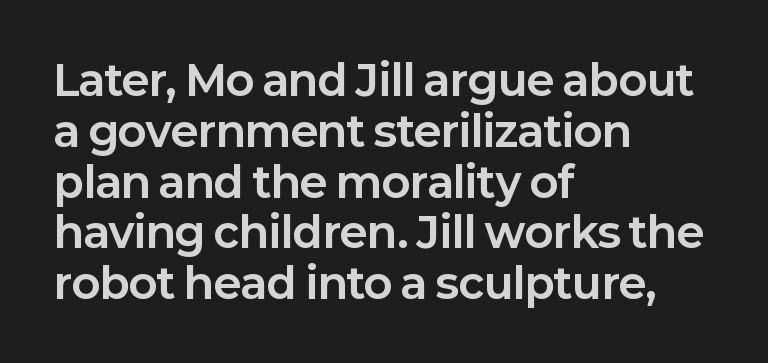
{"serif": "no", "italic": "no", "bold": "yes", "weight": "bold", "width": "normal", "stroke_contrast": "low", "x_height": "medium", "monospaced": "no", "underline": "no", "align": "left", "line_spacing_ratio": 1.21, "letter_spacing": "normal", "letter_spacing_em": 0.0, "glyph_px": 42}
